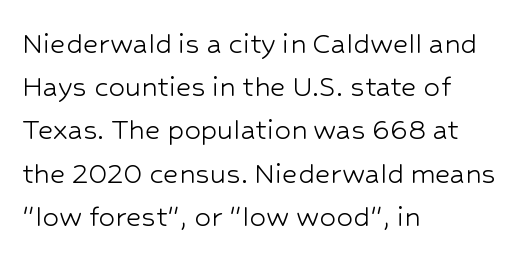
The image shows 33 px light sans-serif type, upright; set left-aligned, normal line spacing (1.31x), normal letter spacing, not underlined; low stroke contrast and a medium x-height.
